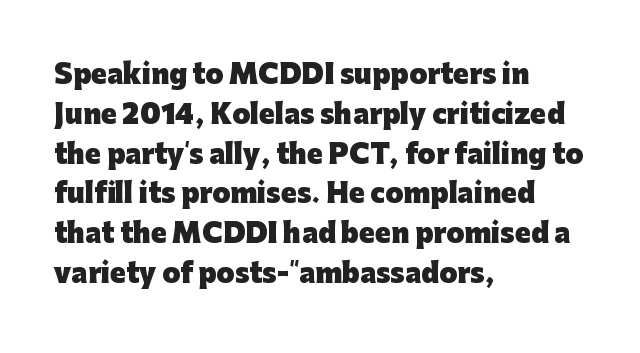
Q: Is the text bold? A: Yes.
Q: Is the text italic (slanted)? A: No, it is upright.
Q: Is the text underlined? A: No.
Q: How is the paragraph aligned? A: Left-aligned.
Q: Is the spacing between letters normal or unusually wide? A: Normal.
Q: Is the spacing between lines tight, normal or loose? A: Normal.
